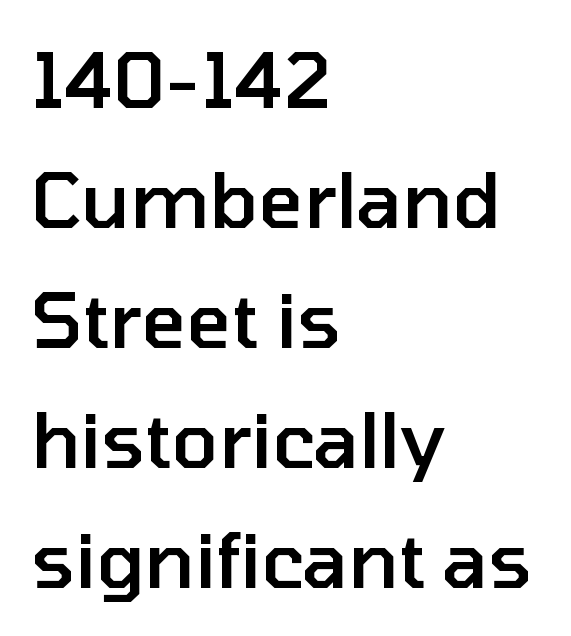
The face used here is a sans, in the tradition of grotesques and geometrics. As a designer I'd log this as weight 600, semibold. Caption: multi-line text, flush left, ragged right. Posture: upright roman. Regular leading.
